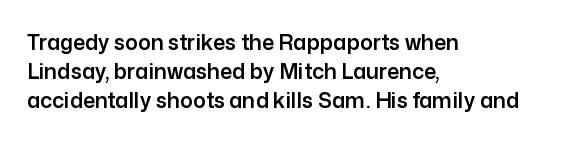
Does the leading feel generous? No, just average. Nobody touched the tracking dial on this one. This is the regular roman posture of the typeface. Visually the block forms a straight wall on the left and a jagged coastline on the right.
